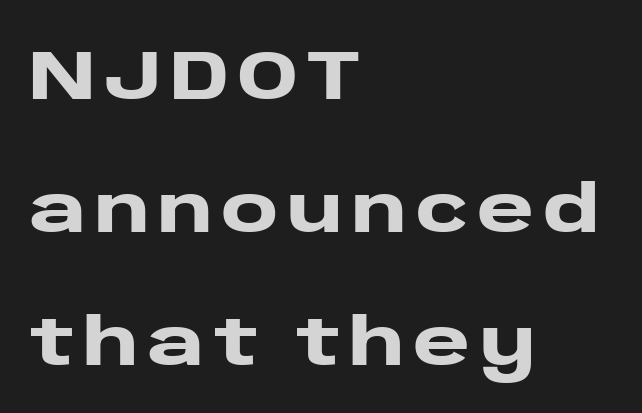
{"serif": "no", "italic": "no", "bold": "yes", "weight": "heavy", "width": "wide", "stroke_contrast": "low", "x_height": "large", "monospaced": "no", "underline": "no", "align": "left", "line_spacing": "loose", "line_spacing_ratio": 1.93, "glyph_px": 69}
